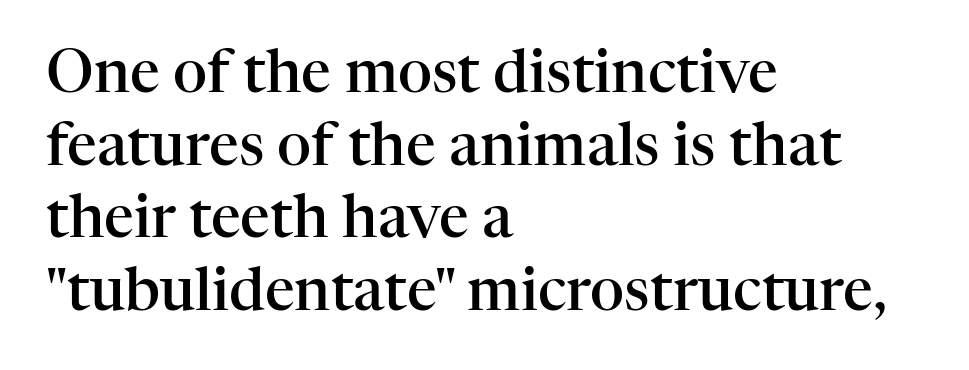
Strokes here are thickened, but only to semibold level. Each letter's strokes conclude with small projecting serifs. The gap between lines stays unmarked. Unlike italic type, these characters show no tilt at all. There is no visible air inserted between adjacent glyphs. Here the designer chose a conventional face with non-uniform glyph widths.
